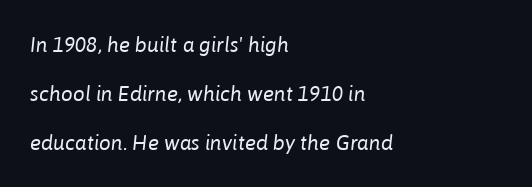
{"italic": "yes", "lean": "right", "slant_degrees": 6, "bold": "no", "underline": "no", "align": "left", "line_spacing": "loose", "line_spacing_ratio": 2.34, "letter_spacing": "normal", "letter_spacing_em": 0.0, "glyph_px": 21}
